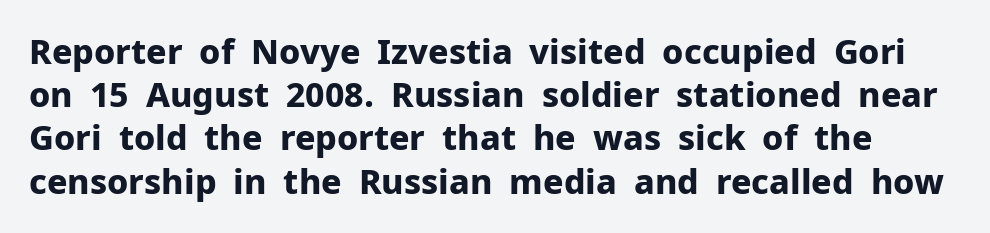
Q: Is the text bold? A: Yes.
Q: Is the text italic (slanted)? A: No, it is upright.
Q: Is the typeface a serif or a sans-serif typeface? A: Sans-serif.
Q: Is the text underlined? A: No.
Q: Is the spacing between letters normal or unusually wide? A: Normal.
Q: Is the spacing between lines tight, normal or loose? A: Normal.
Q: Width (condensed, normal, or wide)? A: Normal.
Q: Stroke contrast? A: Low.
Q: x-height? A: Medium.
Q: Monospaced? A: No.
